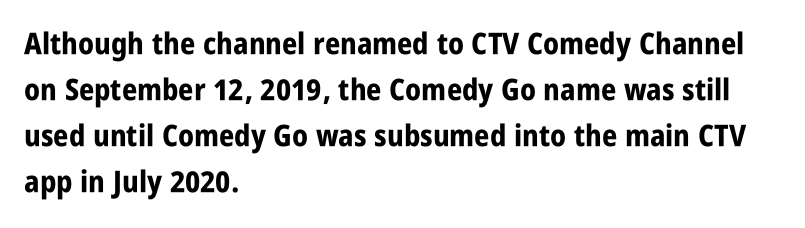
The image shows 30 px bold, condensed sans-serif type, upright; set left-aligned, normal line spacing (1.53x), normal letter spacing, not underlined; low stroke contrast and a large x-height.
